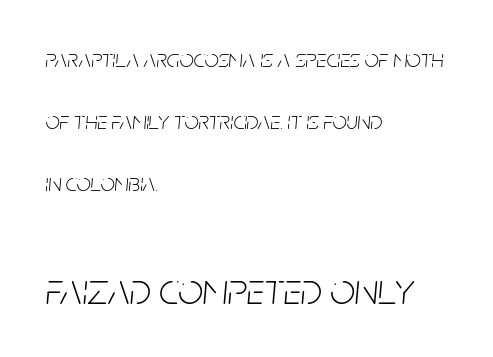
Q: Is the text bold? A: No.
Q: Is the text italic (slanted)? A: Yes, it leans right by about 5 degrees.
Q: Is the text underlined? A: No.
Q: How is the paragraph aligned? A: Left-aligned.
Q: Is the spacing between letters normal or unusually wide? A: Normal.
Q: Is the spacing between lines tight, normal or loose? A: Loose.
Q: Which block of text is set in a larger size, the first (top) or the second (bottom)? A: The second (bottom) one.
Q: Width (condensed, normal, or wide)? A: Condensed.
Q: Stroke contrast? A: Low.
Q: x-height? A: Large.
Q: Monospaced? A: No.
